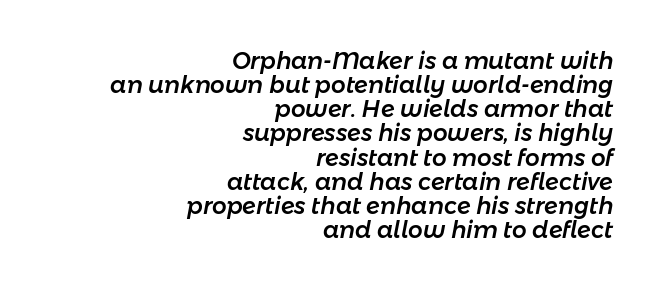
{"italic": "yes", "lean": "right", "slant_degrees": 11, "underline": "no", "align": "right", "line_spacing": "tight", "line_spacing_ratio": 1.05, "letter_spacing": "normal", "letter_spacing_em": 0.0, "glyph_px": 23}
